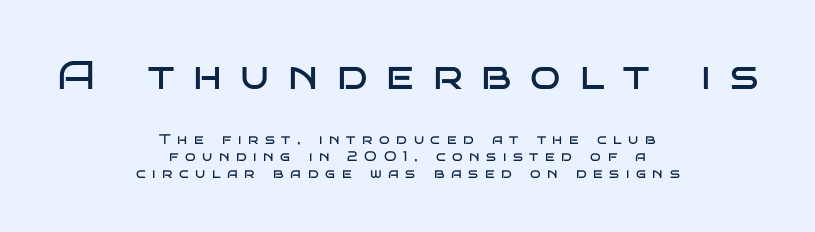
Alignment: centered. Is the lower block the larger one? No — the upper block carries the bigger type. In terms of letterform style, serifs are entirely absent. The foot of each line stays bare and open. Stroke thickness stays within the range of a standard reading face or lighter.
